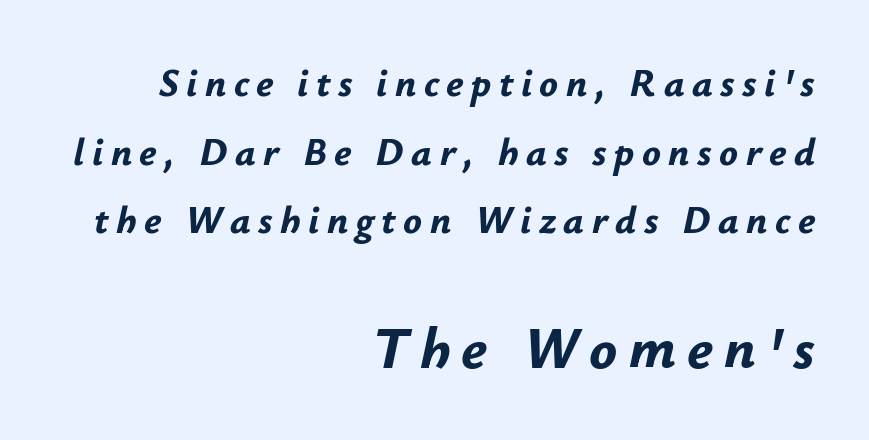
Q: Is the text bold? A: Yes.
Q: Is the text italic (slanted)? A: Yes, it leans right by about 12 degrees.
Q: Is the text underlined? A: No.
Q: How is the paragraph aligned? A: Right-aligned.
Q: Which block of text is set in a larger size, the first (top) or the second (bottom)? A: The second (bottom) one.
Q: Width (condensed, normal, or wide)? A: Normal.
Q: Stroke contrast? A: Low.
Q: x-height? A: Small.
Q: Monospaced? A: No.
